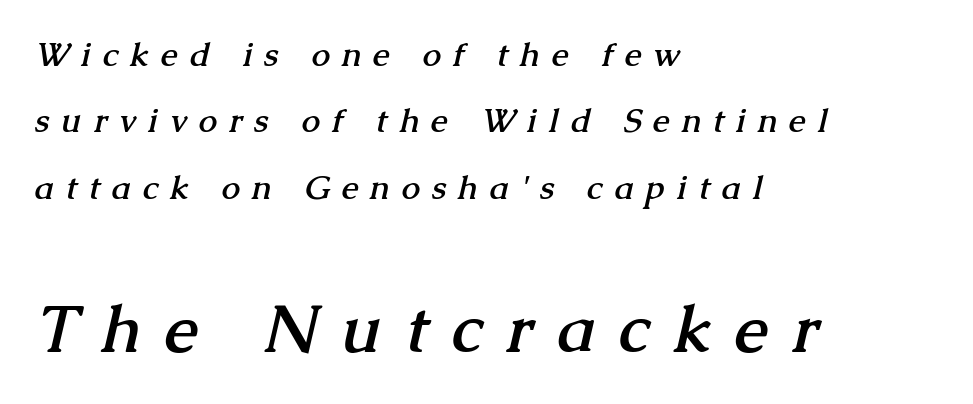
{"serif": "yes", "bold": "yes", "weight": "semibold", "width": "normal", "stroke_contrast": "medium", "x_height": "medium", "monospaced": "no", "underline": "no", "align": "left", "line_spacing": "loose", "line_spacing_ratio": 2.01, "letter_spacing": "wide", "letter_spacing_em": 0.37, "larger_block": "second", "size_ratio": 2.0, "glyph_px": 66}
